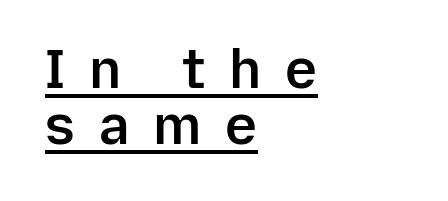
Q: Is the text bold? A: Semi-bold.
Q: Is the text italic (slanted)? A: No, it is upright.
Q: Is the typeface a serif or a sans-serif typeface? A: Sans-serif.
Q: Is the text underlined? A: Yes.
Q: How is the paragraph aligned? A: Left-aligned.
Q: Is the spacing between letters normal or unusually wide? A: Unusually wide.
Q: Is the spacing between lines tight, normal or loose? A: Tight.
Q: Width (condensed, normal, or wide)? A: Normal.
Q: Stroke contrast? A: Low.
Q: x-height? A: Medium.
Q: Monospaced? A: No.
